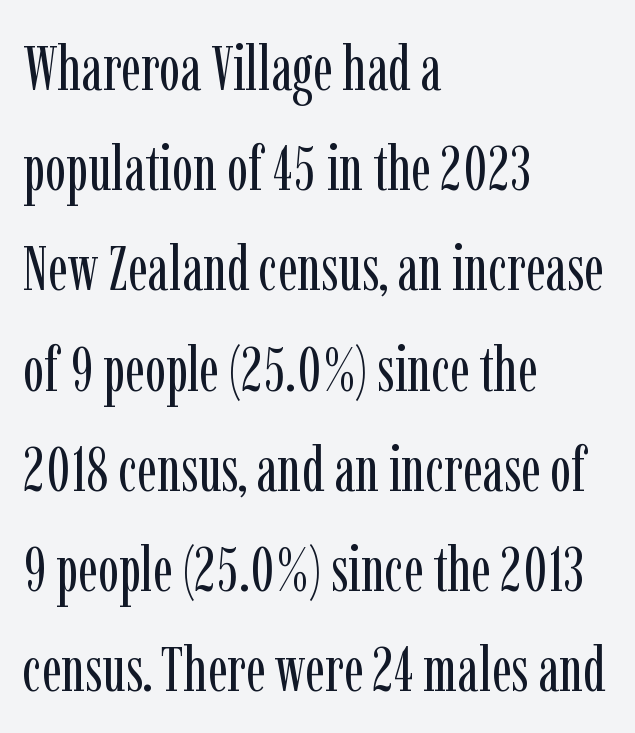
The image shows 63 px regular-weight, condensed serif type, upright; set left-aligned, normal line spacing (1.59x), normal letter spacing, not underlined; low stroke contrast and a medium x-height.
